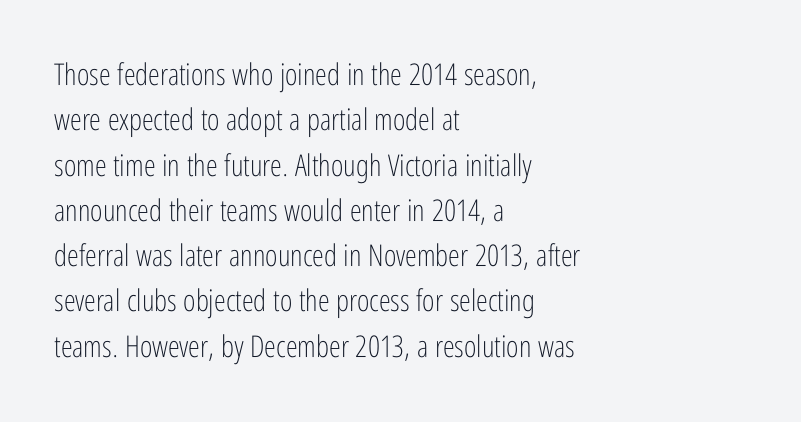
Q: Is the text bold? A: No.
Q: Is the text italic (slanted)? A: No, it is upright.
Q: Is the typeface a serif or a sans-serif typeface? A: Sans-serif.
Q: Is the text underlined? A: No.
Q: How is the paragraph aligned? A: Left-aligned.
Q: Is the spacing between letters normal or unusually wide? A: Normal.
Q: Is the spacing between lines tight, normal or loose? A: Normal.
Q: Width (condensed, normal, or wide)? A: Condensed.
Q: Stroke contrast? A: Low.
Q: x-height? A: Medium.
Q: Monospaced? A: No.
